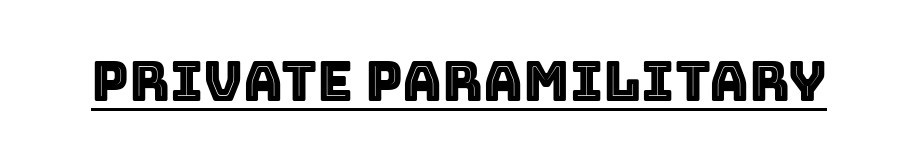
{"italic": "no", "width": "normal", "x_height": "large", "monospaced": "no", "underline": "yes", "letter_spacing": "normal", "letter_spacing_em": 0.0, "glyph_px": 55}
